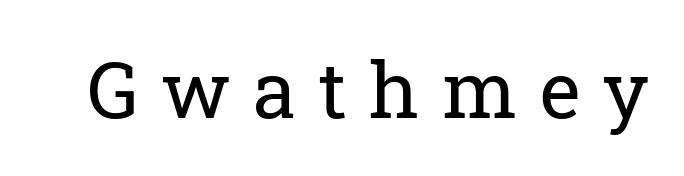
The image shows 78 px regular-weight serif type, upright; set unusually wide letter spacing (+0.29 em), not underlined; low stroke contrast and a medium x-height.
